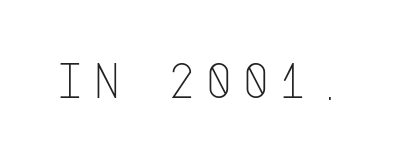
The letters look calm and open, with moderate or lighter stems. Serif or sans? Sans — the stroke terminals are bare. Descenders hang freely into open space. A roman cut, with each character standing at attention.
